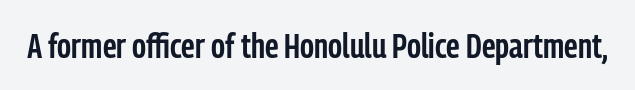
{"serif": "no", "italic": "no", "bold": "semi", "weight": "semibold", "width": "condensed", "stroke_contrast": "low", "x_height": "medium", "monospaced": "no", "underline": "no", "letter_spacing": "normal", "letter_spacing_em": 0.0, "glyph_px": 35}
